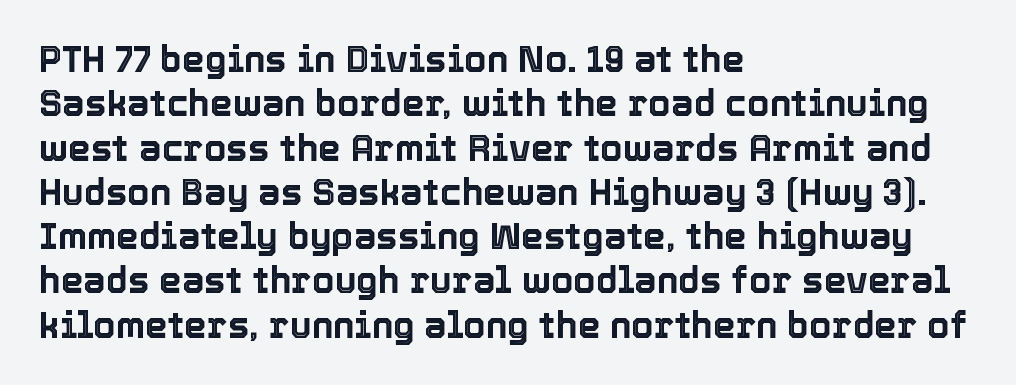
The image shows 36 px text type, upright; set left-aligned, line spacing 1.23x, normal letter spacing, not underlined; a medium x-height.
